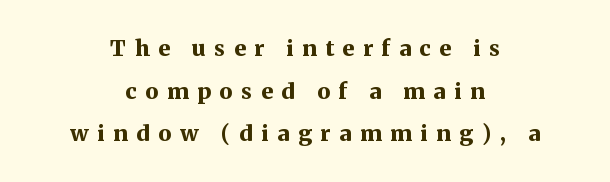
The image shows 22 px bold type, upright; set centered, loose line spacing (1.94x), unusually wide letter spacing (+0.39 em), not underlined.
